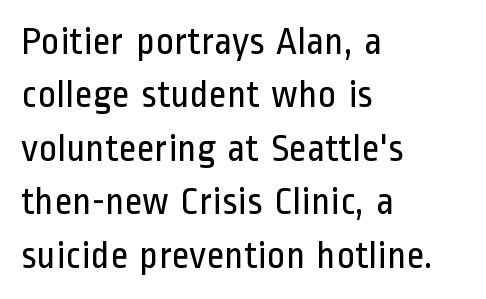
These lines were composed using upright roman letters. I'd call this a sans setting — the letters go barefoot. Stems and bowls with no extra thickness — not bold. Descenders hang freely into open space. The face used here is proportionally spaced, like ordinary book or web type. Nothing unusual about the tracking: characters are spaced as the font intends.
